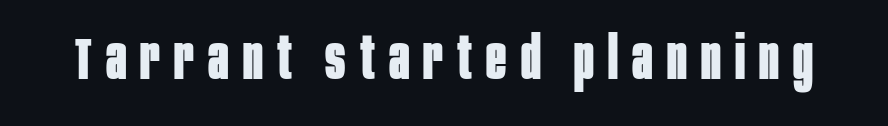
The image shows 59 px bold, condensed sans-serif type, upright; set unusually wide letter spacing (+0.24 em), not underlined; low stroke contrast and a large x-height.
